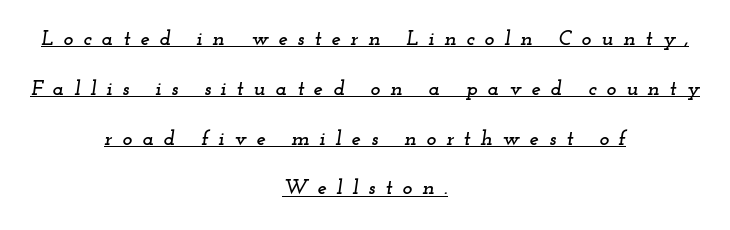
Q: Is the text italic (slanted)? A: Yes, it leans right by about 12 degrees.
Q: Is the text underlined? A: Yes.
Q: How is the paragraph aligned? A: Centered.
Q: Is the spacing between letters normal or unusually wide? A: Unusually wide.
Q: Is the spacing between lines tight, normal or loose? A: Loose.
